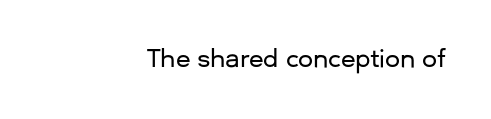
The gaps between neighbouring characters are ordinary and unremarkable. Ordinary non-slanted type is in use. The strip under each line holds only bare page. Line endings align vertically; line beginnings do not.
